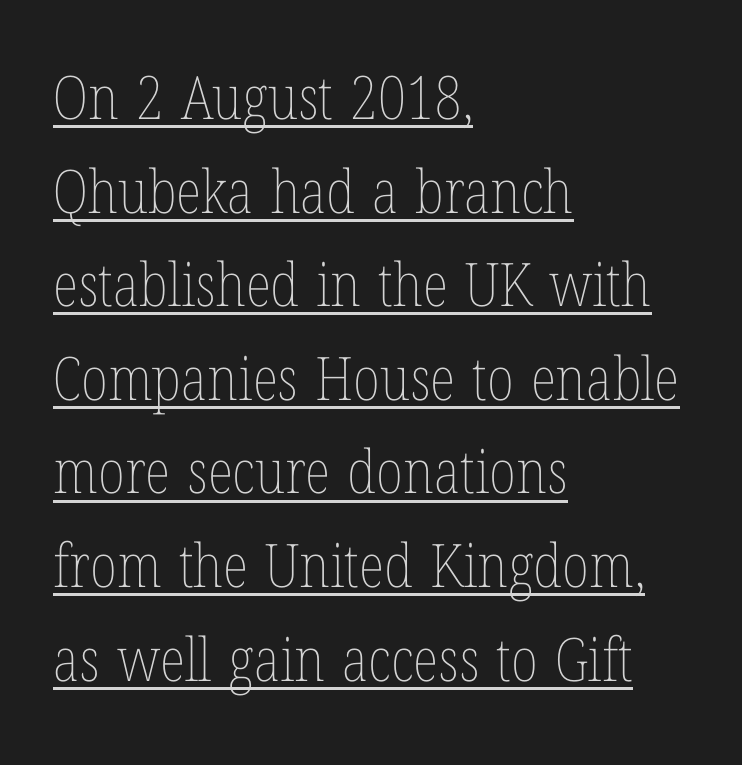
Q: Is the text bold? A: No.
Q: Is the text italic (slanted)? A: No, it is upright.
Q: Is the text underlined? A: Yes.
Q: How is the paragraph aligned? A: Left-aligned.
Q: Is the spacing between letters normal or unusually wide? A: Normal.
Q: Is the spacing between lines tight, normal or loose? A: Normal.
Q: Width (condensed, normal, or wide)? A: Condensed.
Q: Stroke contrast? A: Low.
Q: x-height? A: Medium.
Q: Monospaced? A: No.
